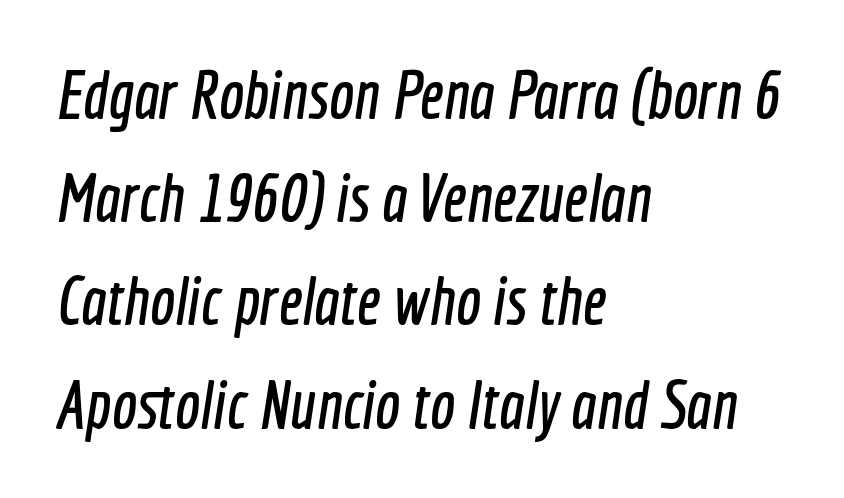
The text block is weighted toward the left margin, trailing off unevenly rightward. Letterform terminals end flat and unadorned throughout the passage. Quick note: interline space is typical. A clean baseline with only descenders dipping below it. Is this a fixed-width face? No — the glyphs have proportional, varying widths. The letters sit at their default tracking, neither squeezed nor spread.
